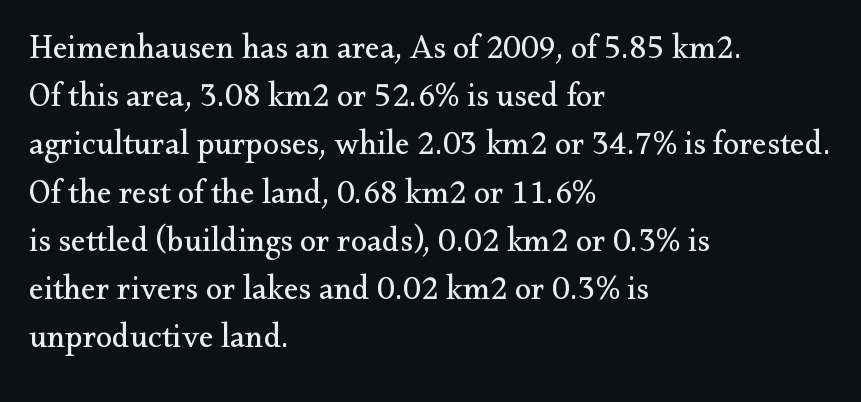
Q: Is the text bold? A: No.
Q: Is the text italic (slanted)? A: No, it is upright.
Q: Is the typeface a serif or a sans-serif typeface? A: Serif.
Q: Is the text underlined? A: No.
Q: How is the paragraph aligned? A: Left-aligned.
Q: Is the spacing between letters normal or unusually wide? A: Normal.
Q: Is the spacing between lines tight, normal or loose? A: Normal.
Q: Width (condensed, normal, or wide)? A: Normal.
Q: Stroke contrast? A: Medium.
Q: x-height? A: Small.
Q: Monospaced? A: No.
